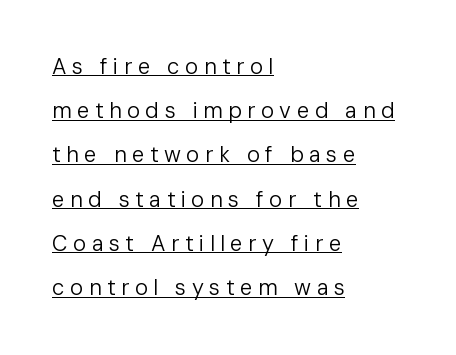
Q: Is the text bold? A: No.
Q: Is the text italic (slanted)? A: No, it is upright.
Q: Is the text underlined? A: Yes.
Q: How is the paragraph aligned? A: Left-aligned.
Q: Is the spacing between letters normal or unusually wide? A: Unusually wide.
Q: Is the spacing between lines tight, normal or loose? A: Loose.
